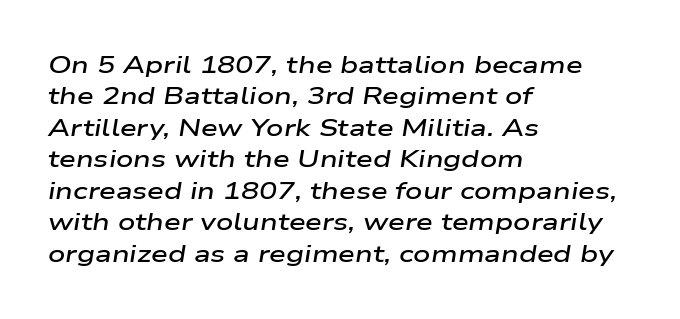
{"italic": "yes", "lean": "right", "slant_degrees": 9, "bold": "semi", "underline": "no", "align": "left", "line_spacing": "normal", "line_spacing_ratio": 1.31, "letter_spacing": "normal", "letter_spacing_em": 0.0, "glyph_px": 24}
